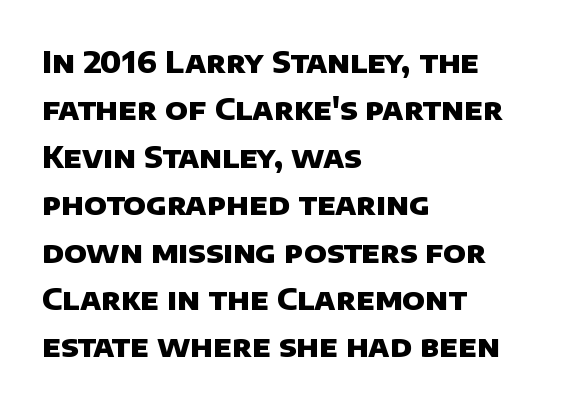
{"serif": "no", "bold": "yes", "weight": "heavy", "width": "normal", "stroke_contrast": "low", "x_height": "large", "monospaced": "no", "underline": "no", "align": "left", "line_spacing": "normal", "line_spacing_ratio": 1.58, "letter_spacing": "normal", "letter_spacing_em": 0.0, "glyph_px": 30}
